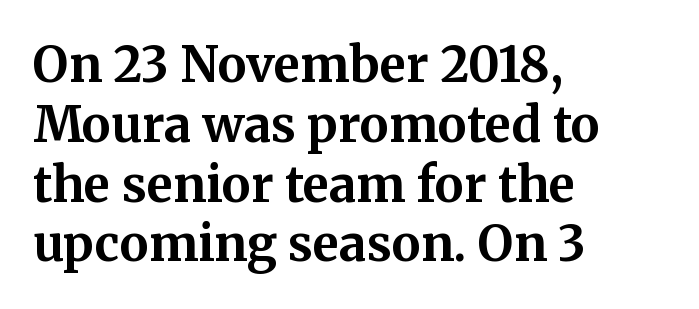
The image shows 49 px bold serif type, upright; set left-aligned, line spacing 1.22x, normal letter spacing, not underlined; medium stroke contrast and a medium x-height.
